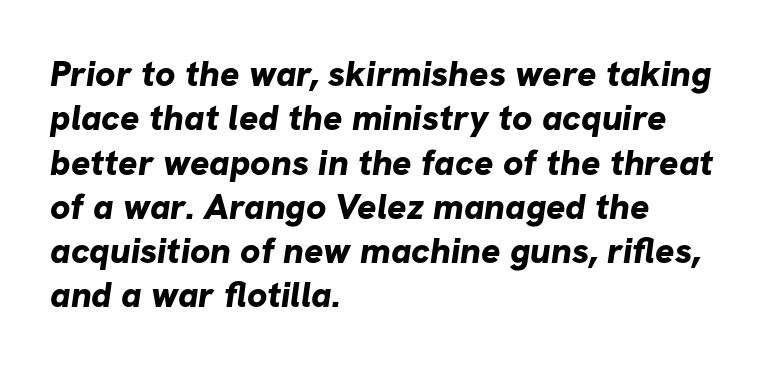
Students, note that the glyphs here touch the page at normal intervals. Has an underline been added? It has not. Each letter keeps its own natural width here, so spacing adapts to shape. Line beginnings align vertically; line endings do not. A typesetter would label this face a sans. Emphasis by weight is at full strength: bold.
